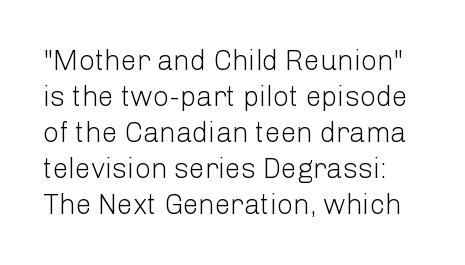
Q: Is the text bold? A: No.
Q: Is the text italic (slanted)? A: No, it is upright.
Q: Is the typeface a serif or a sans-serif typeface? A: Sans-serif.
Q: Is the text underlined? A: No.
Q: Is the spacing between letters normal or unusually wide? A: Normal.
Q: Is the spacing between lines tight, normal or loose? A: Normal.
Q: Width (condensed, normal, or wide)? A: Normal.
Q: Stroke contrast? A: Low.
Q: x-height? A: Medium.
Q: Monospaced? A: No.
